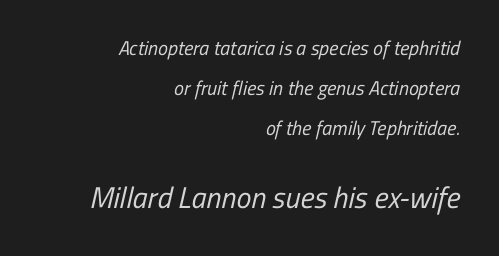
The image shows 30 px regular-weight, condensed sans-serif type; set right-aligned, loose line spacing (2.01x), normal letter spacing, not underlined; the second (bottom) block is 1.5x larger; low stroke contrast and a medium x-height.
